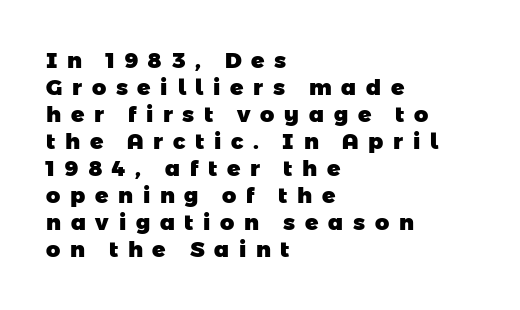
The image shows 22 px bold type; set left-aligned, line spacing 1.23x, unusually wide letter spacing (+0.44 em), not underlined.
